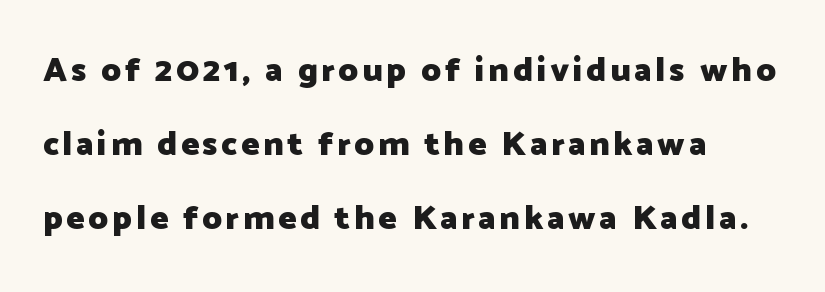
A full-strength bold gives these letters their thick strokes. Type without underlining. You can tell from the bare stems that sans-serif type was used. A roman cut, with each character standing at attention. Each new line begins a long way beneath the previous one. Which margin do the lines hug? The left one — the right edge is uneven.
